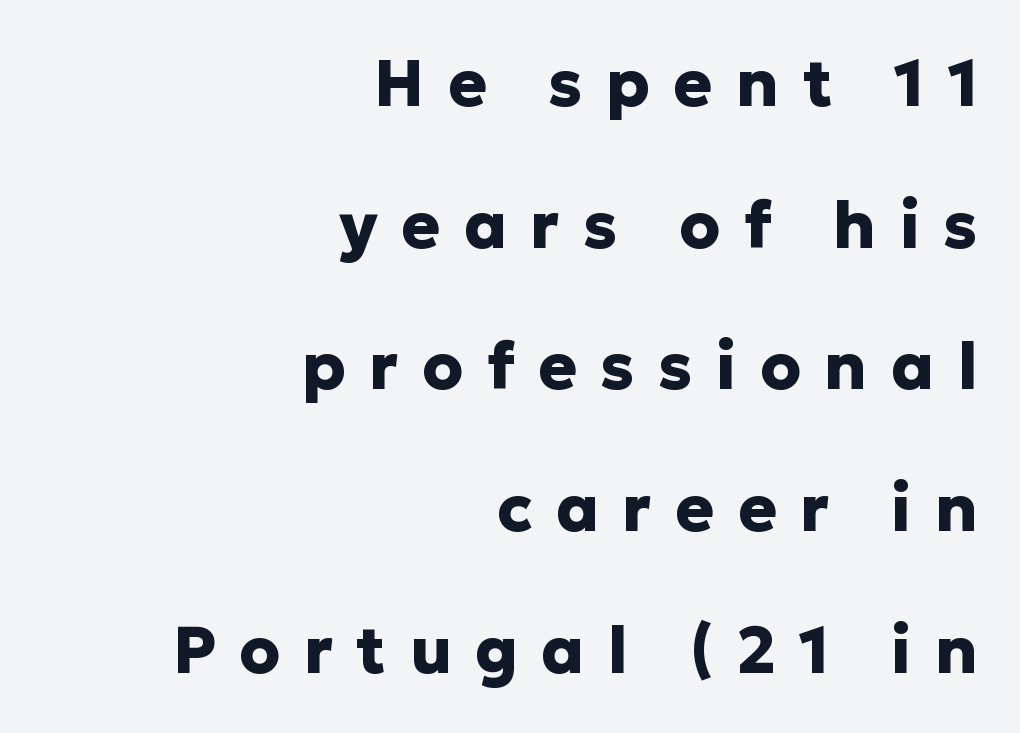
Descender tails drop into unmarked territory. You can tell it's not italic because the verticals are truly vertical. Characters follow at a spacing far wider than the type designer built in. The rag falls on the left side of this text block. Typesetter's note: full bold, strokes at maximum text heaviness. Notice the wide empty band between every row — that's loose leading.
